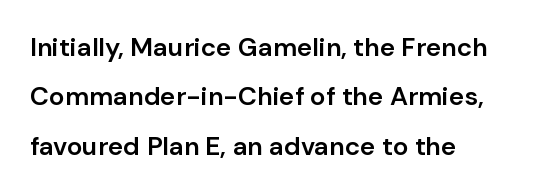
Q: Is the text bold? A: Semi-bold.
Q: Is the text italic (slanted)? A: No, it is upright.
Q: Is the text underlined? A: No.
Q: How is the paragraph aligned? A: Left-aligned.
Q: Is the spacing between letters normal or unusually wide? A: Normal.
Q: Is the spacing between lines tight, normal or loose? A: Loose.
